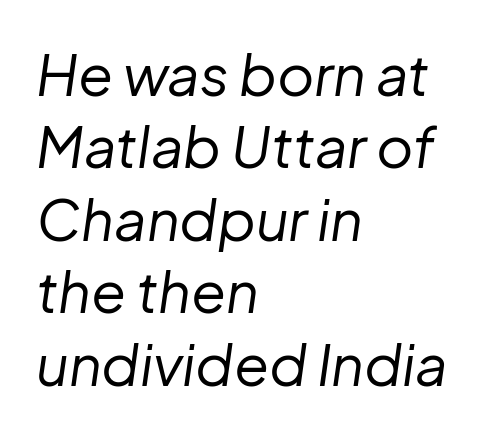
{"italic": "yes", "lean": "right", "slant_degrees": 8, "bold": "no", "weight": "regular", "width": "normal", "stroke_contrast": "low", "x_height": "medium", "monospaced": "no", "underline": "no", "align": "left", "line_spacing": "normal", "line_spacing_ratio": 1.27, "letter_spacing": "normal", "letter_spacing_em": 0.0, "glyph_px": 57}
